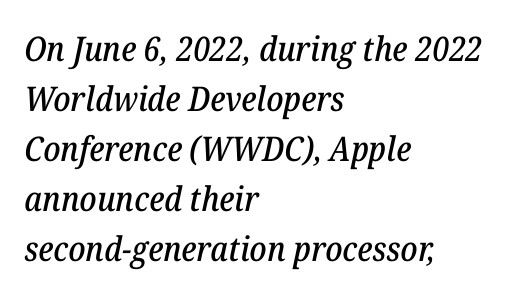
Interline gaps are of average width in this sample. The baseline area is clear. Letterform terminals end in serifs throughout the passage. The paragraph has a hard left edge and a soft right edge. The rendering keeps characters at their native spacing.
